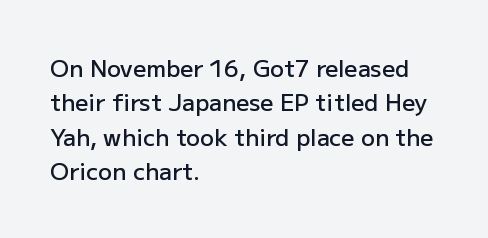
The sample has been set in demibold, a notch under bold. Students, observe: this is what conventionally led text looks like. All the whitespace from short lines collects on the right. Descenders are the only things crossing below the line.
